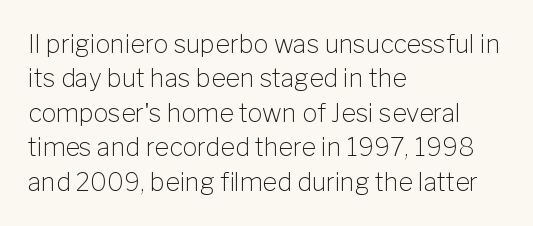
Q: Is the text bold? A: No.
Q: Is the text italic (slanted)? A: No, it is upright.
Q: Is the text underlined? A: No.
Q: How is the paragraph aligned? A: Left-aligned.
Q: Is the spacing between letters normal or unusually wide? A: Normal.
Q: Is the spacing between lines tight, normal or loose? A: Normal.
